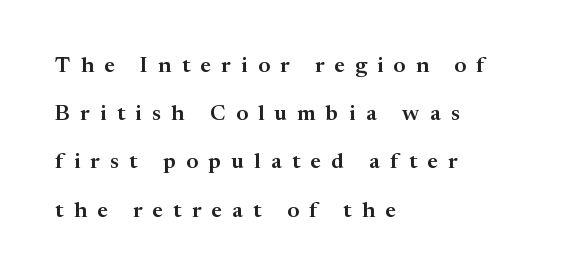
The image shows 22 px text type, upright; set left-aligned, loose line spacing (2.19x), unusually wide letter spacing (+0.47 em), not underlined.
